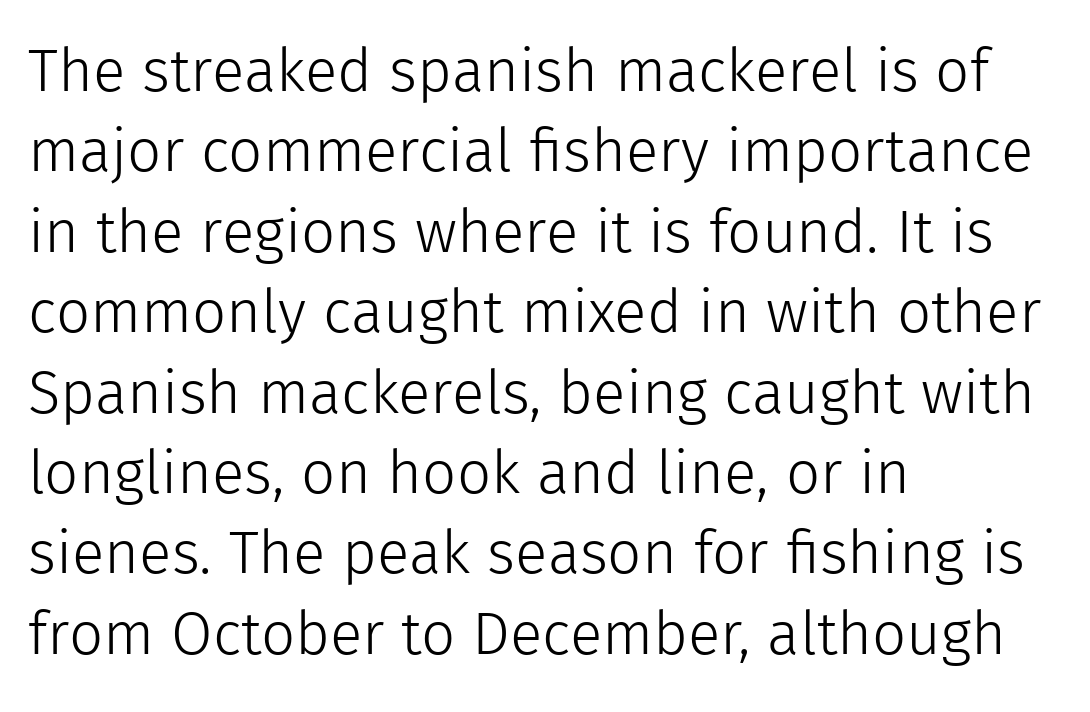
{"serif": "no", "italic": "no", "bold": "no", "weight": "light", "width": "normal", "x_height": "medium", "monospaced": "no", "underline": "no", "align": "left", "line_spacing": "normal", "line_spacing_ratio": 1.34, "letter_spacing": "normal", "letter_spacing_em": 0.0, "glyph_px": 60}
